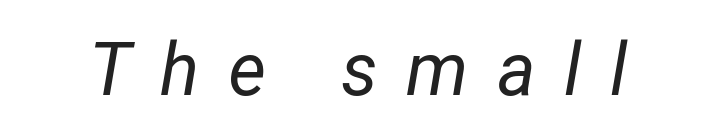
The image shows 73 px regular-weight type, italic (leaning right); set unusually wide letter spacing (+0.39 em), not underlined; low stroke contrast and a medium x-height.
